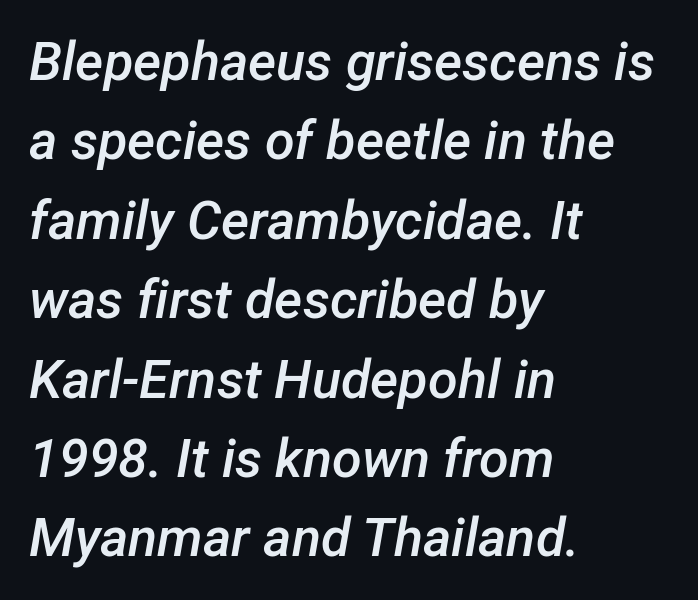
{"italic": "yes", "lean": "right", "slant_degrees": 12, "bold": "semi", "weight": "semibold", "width": "normal", "stroke_contrast": "low", "x_height": "medium", "monospaced": "no", "underline": "no", "align": "left", "line_spacing": "normal", "line_spacing_ratio": 1.47, "letter_spacing": "normal", "letter_spacing_em": 0.0, "glyph_px": 54}
